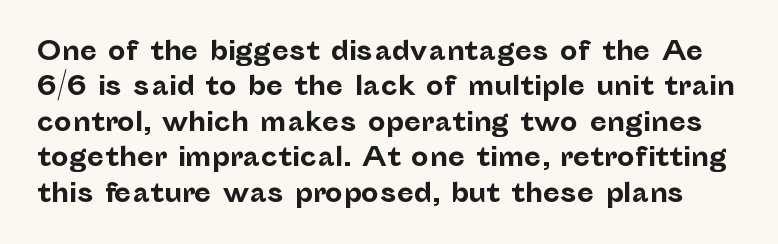
The image shows 25 px bold type, upright; set normal line spacing (1.42x), normal letter spacing, not underlined.
